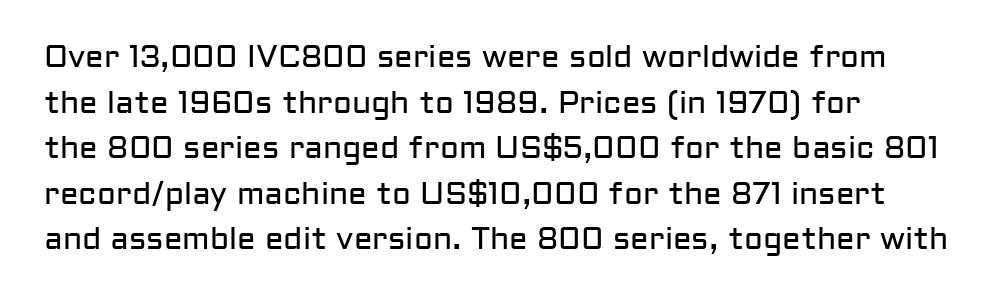
Is there much room between lines? A standard amount, neither cramped nor airy. Here the designer chose a conventional face with non-uniform glyph widths. Observe the ordinary spacing: letters are neighbours, not strangers. This is roman type, the default non-slanted kind.
